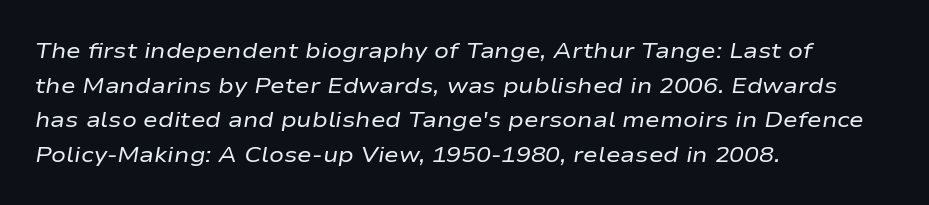
{"italic": "yes", "lean": "right", "slant_degrees": 9, "bold": "no", "underline": "no", "align": "left", "line_spacing": "normal", "line_spacing_ratio": 1.57, "letter_spacing": "normal", "letter_spacing_em": 0.0, "glyph_px": 22}
